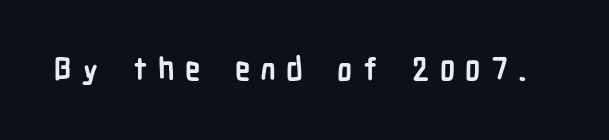
This is the regular roman posture of the typeface. Each word looks stretched out because of the extra space between its letters. How heavy is the stroke? Heavy — this is a bold. Each letter's strokes conclude bluntly, with no projecting serifs. Glance below the letters and you will spot only blank space.
